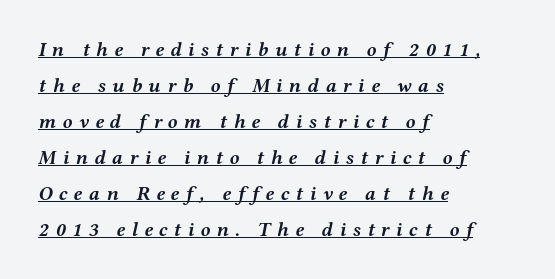
Q: Is the text bold? A: Yes.
Q: Is the text italic (slanted)? A: Yes, it leans right by about 12 degrees.
Q: Is the text underlined? A: Yes.
Q: How is the paragraph aligned? A: Left-aligned.
Q: Is the spacing between letters normal or unusually wide? A: Unusually wide.
